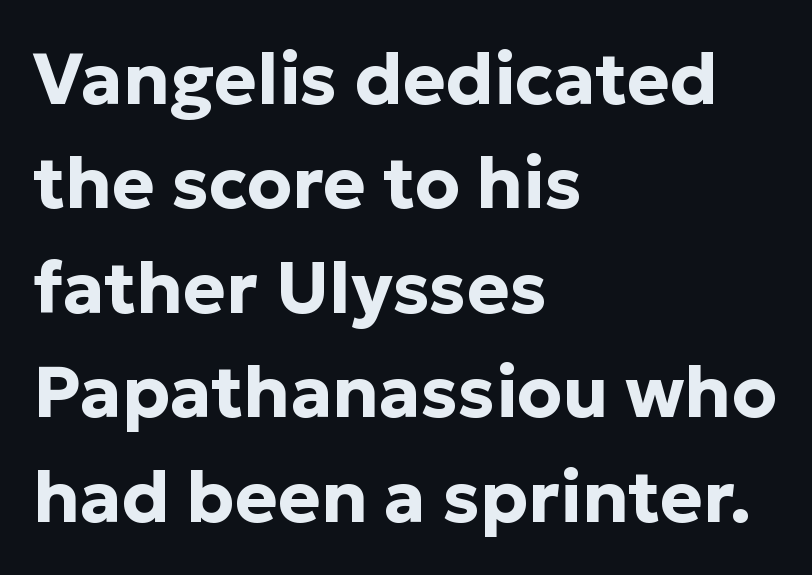
Q: Is the text bold? A: Yes.
Q: Is the text italic (slanted)? A: No, it is upright.
Q: Is the typeface a serif or a sans-serif typeface? A: Sans-serif.
Q: Is the text underlined? A: No.
Q: How is the paragraph aligned? A: Left-aligned.
Q: Is the spacing between letters normal or unusually wide? A: Normal.
Q: Is the spacing between lines tight, normal or loose? A: Normal.
Q: Width (condensed, normal, or wide)? A: Normal.
Q: Stroke contrast? A: Low.
Q: x-height? A: Medium.
Q: Monospaced? A: No.
